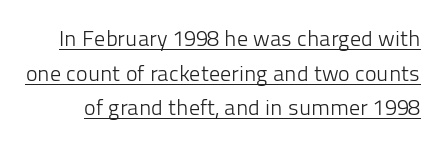
{"italic": "no", "bold": "no", "underline": "yes", "line_spacing": "normal", "line_spacing_ratio": 1.57, "letter_spacing": "normal", "letter_spacing_em": 0.0, "glyph_px": 22}
